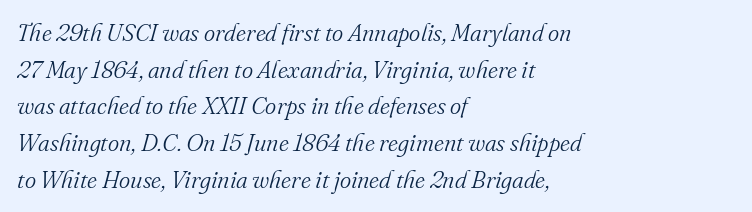
Q: Is the text bold? A: No.
Q: Is the text italic (slanted)? A: Yes, it leans right by about 16 degrees.
Q: Is the text underlined? A: No.
Q: How is the paragraph aligned? A: Left-aligned.
Q: Is the spacing between letters normal or unusually wide? A: Normal.
Q: Is the spacing between lines tight, normal or loose? A: Normal.
